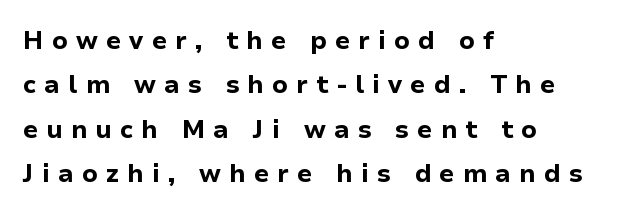
Q: Is the text bold? A: Yes.
Q: Is the text italic (slanted)? A: No, it is upright.
Q: Is the text underlined? A: No.
Q: How is the paragraph aligned? A: Left-aligned.
Q: Is the spacing between letters normal or unusually wide? A: Unusually wide.
